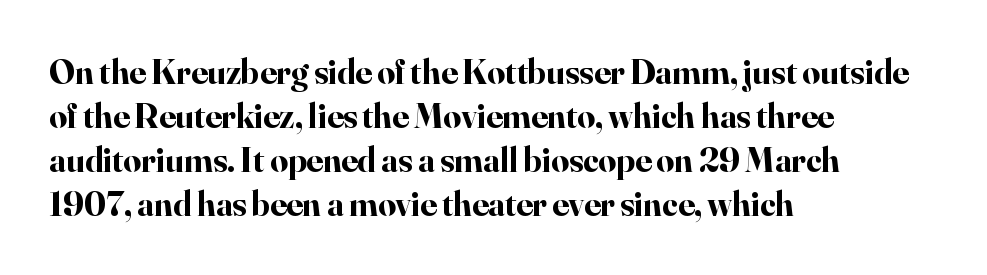
{"serif": "yes", "italic": "no", "bold": "yes", "weight": "bold", "width": "normal", "stroke_contrast": "high", "x_height": "small", "monospaced": "no", "underline": "no", "align": "left", "line_spacing": "normal", "line_spacing_ratio": 1.26, "letter_spacing": "normal", "letter_spacing_em": 0.0, "glyph_px": 35}
